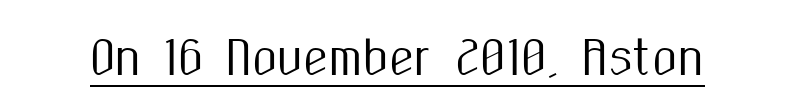
It's the straight-up-and-down kind of type. Character widths vary here, with narrow letters taking less room than wide ones. The specimen includes a rule beneath the text block's lines. You can tell from the bare stems that sans-serif type was used. Nobody touched the tracking dial on this one.
